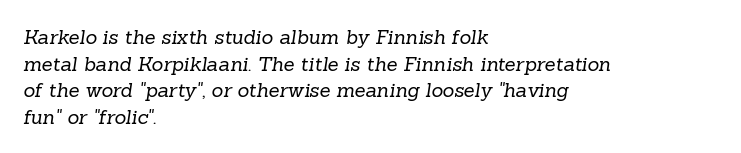
Decoration check: the copy has no underline. Between one letter and the next there's only the usual sliver of space. This sample is left-justified, so line endings fall wherever the words run out. The typeface has the unassuming heft of standard copy or less. Quick note: interline space is typical.
